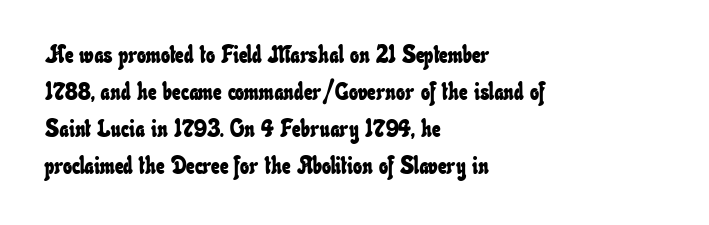
{"underline": "no", "align": "left", "line_spacing": "normal", "line_spacing_ratio": 1.54, "letter_spacing": "normal", "letter_spacing_em": 0.0, "glyph_px": 24}
